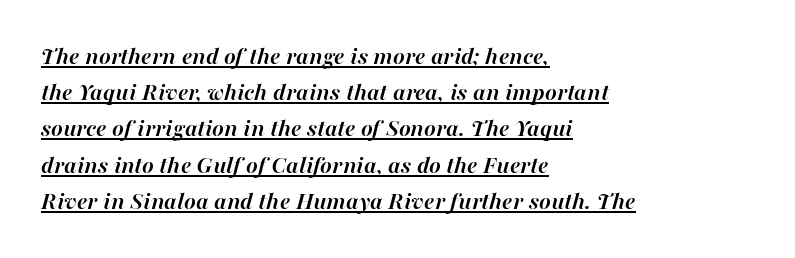
The image shows 25 px bold type, italic (leaning right); set left-aligned, normal line spacing (1.45x), normal letter spacing, underlined.
